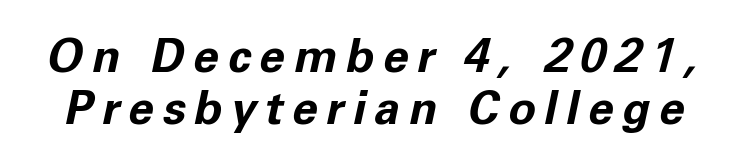
Q: Is the text bold? A: Yes.
Q: Is the text italic (slanted)? A: Yes, it leans right by about 11 degrees.
Q: Is the text underlined? A: No.
Q: Is the spacing between lines tight, normal or loose? A: Tight.
Q: Width (condensed, normal, or wide)? A: Normal.
Q: Stroke contrast? A: Low.
Q: x-height? A: Medium.
Q: Monospaced? A: No.
